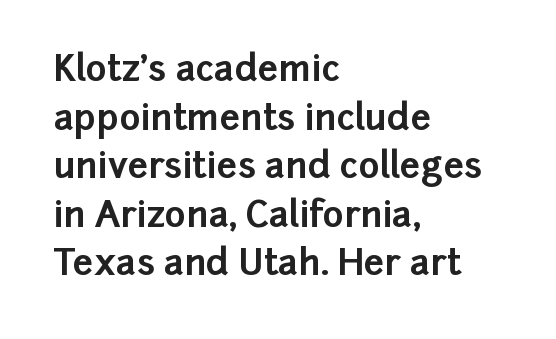
{"serif": "no", "italic": "no", "bold": "yes", "weight": "bold", "width": "normal", "stroke_contrast": "low", "x_height": "medium", "monospaced": "no", "underline": "no", "align": "left", "line_spacing": "normal", "line_spacing_ratio": 1.35, "letter_spacing": "normal", "letter_spacing_em": 0.0, "glyph_px": 36}
